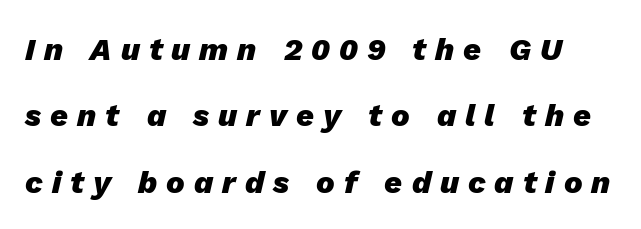
The baseline area is clear. The glyphs have the mass of a bold cut. Here the designer chose a conventional face with non-uniform glyph widths. Words appear elongated and porous because spacing is wide. Leading is clearly above the norm, producing a sparse column.
